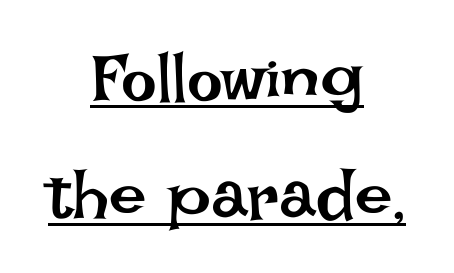
The image shows 67 px regular-weight type, upright; set centered, line spacing 1.76x, normal letter spacing, underlined; low stroke contrast and a large x-height.
